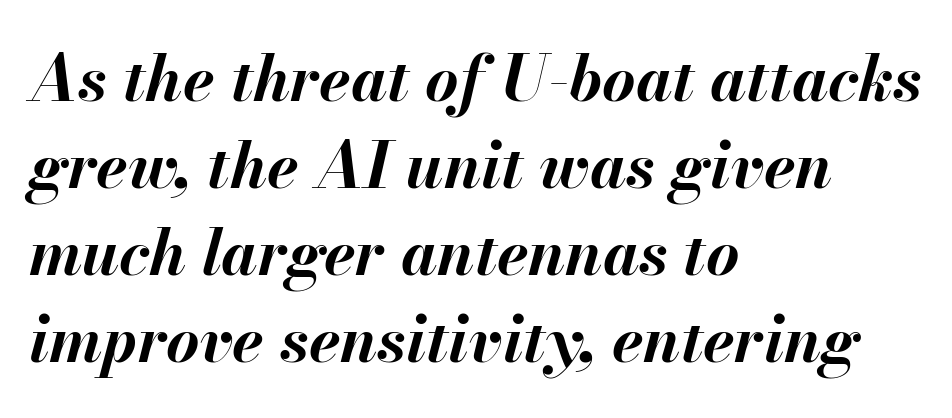
{"italic": "yes", "lean": "right", "slant_degrees": 13, "bold": "yes", "weight": "bold", "width": "normal", "stroke_contrast": "medium", "x_height": "small", "monospaced": "no", "underline": "no", "align": "left", "line_spacing": "normal", "line_spacing_ratio": 1.36, "letter_spacing": "normal", "letter_spacing_em": 0.0, "glyph_px": 64}
